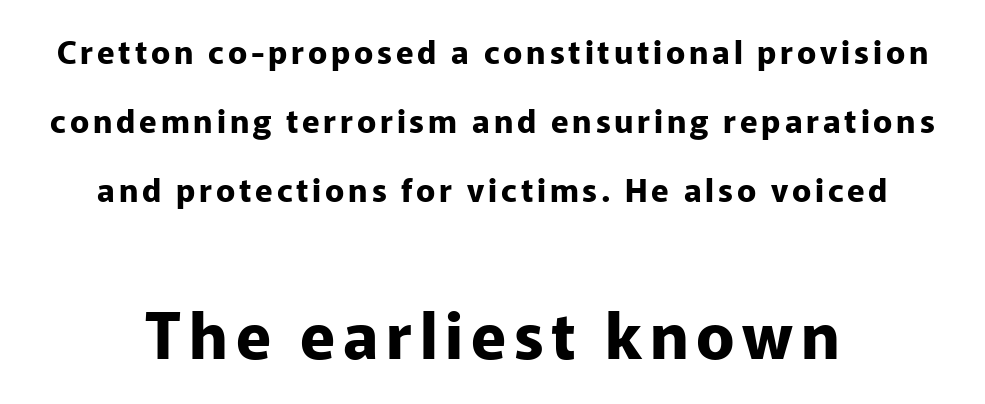
The image shows 64 px bold sans-serif type, upright; set centered, loose line spacing (2.15x), not underlined; the second (bottom) block is 2.0x larger; low stroke contrast and a medium x-height.
